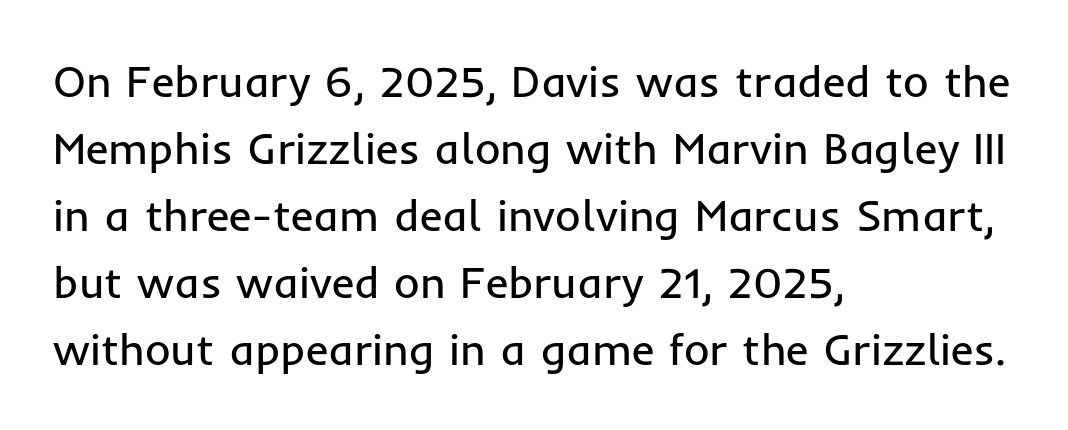
Successive baselines arrive at the customary interval. Nothing heavy about these letters — not bold at all. The rag falls on the right side of this text block. Are there feet on the stems? There aren't — it's a sans. This sample has the flowing, uneven cadence of proportional lettering.
